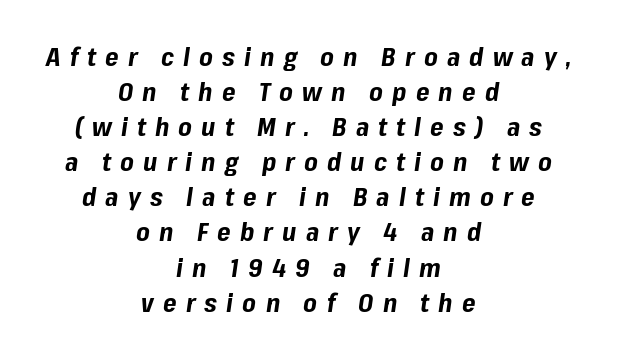
The image shows 26 px bold type, italic (leaning right); set centered, normal line spacing (1.35x), unusually wide letter spacing (+0.35 em), not underlined.
